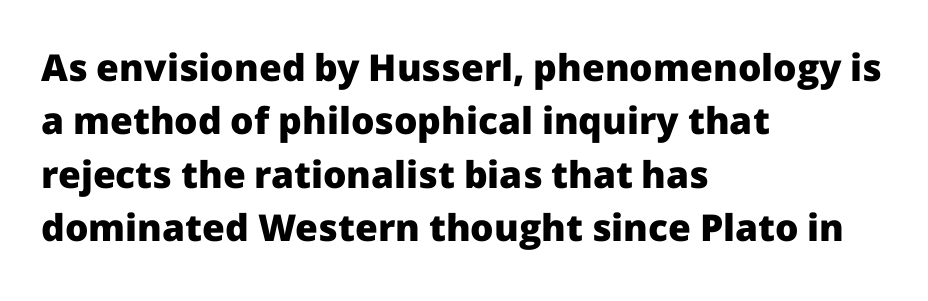
{"serif": "no", "italic": "no", "bold": "yes", "weight": "heavy", "width": "normal", "stroke_contrast": "low", "x_height": "medium", "monospaced": "no", "underline": "no", "align": "left", "line_spacing": "normal", "line_spacing_ratio": 1.44, "letter_spacing": "normal", "letter_spacing_em": 0.0, "glyph_px": 37}
